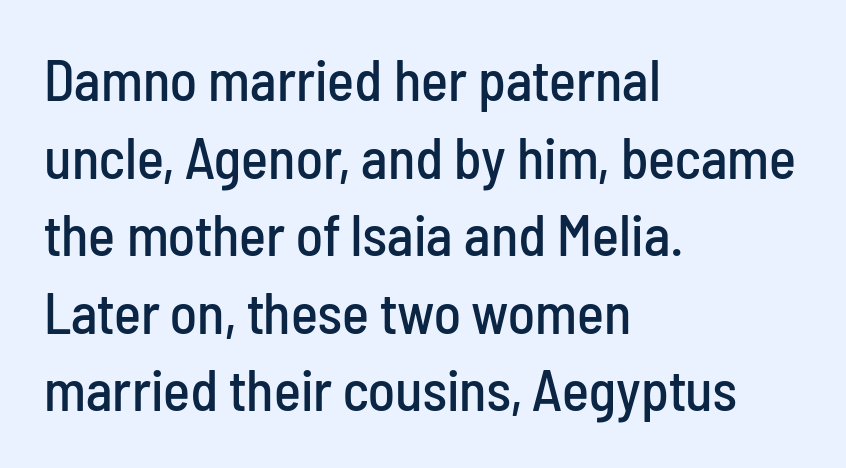
Here the designer chose a conventional face with non-uniform glyph widths. Check under the words: just untouched page. A typesetter would label this face a sans. Inter-character spacing is left at the font's built-in metrics. The type sits square on the baseline with zero lean.
